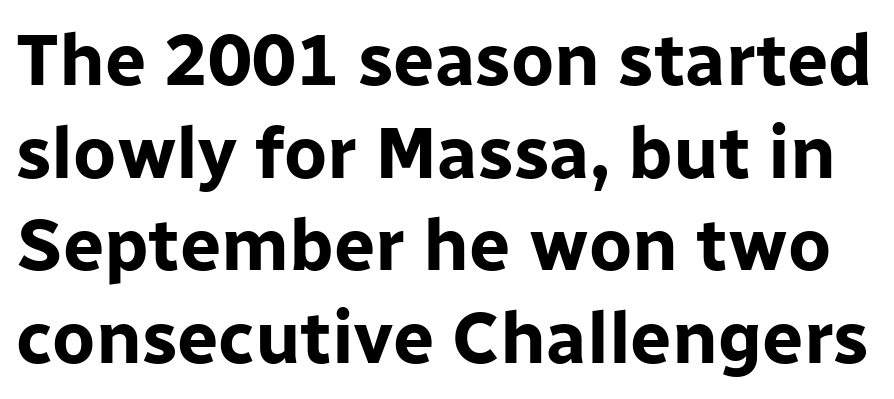
Serif or sans? Sans — the stroke terminals are bare. No extra tracking has been applied to these lines. Spacing verdict: proportional, widths tailored to each character. The specimen omits any rule beneath the text block's lines. The leading is moderate, giving the passage an even texture. Students, this is bold: see how much ink each stroke carries.
